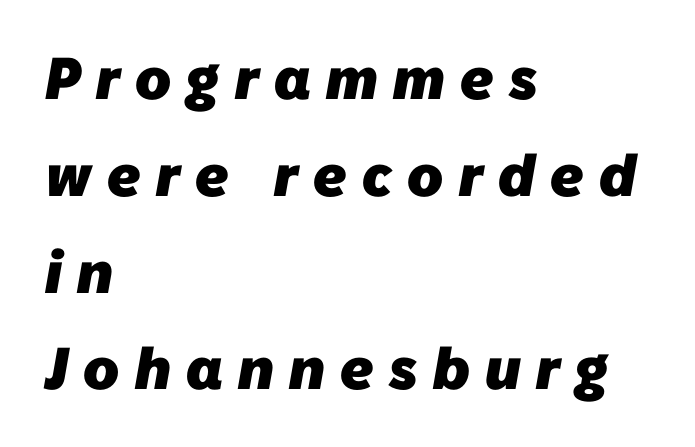
{"serif": "no", "bold": "yes", "weight": "heavy", "width": "normal", "stroke_contrast": "low", "x_height": "medium", "monospaced": "no", "underline": "no", "align": "left", "line_spacing": "normal", "line_spacing_ratio": 1.64, "letter_spacing": "wide", "letter_spacing_em": 0.26, "glyph_px": 59}
